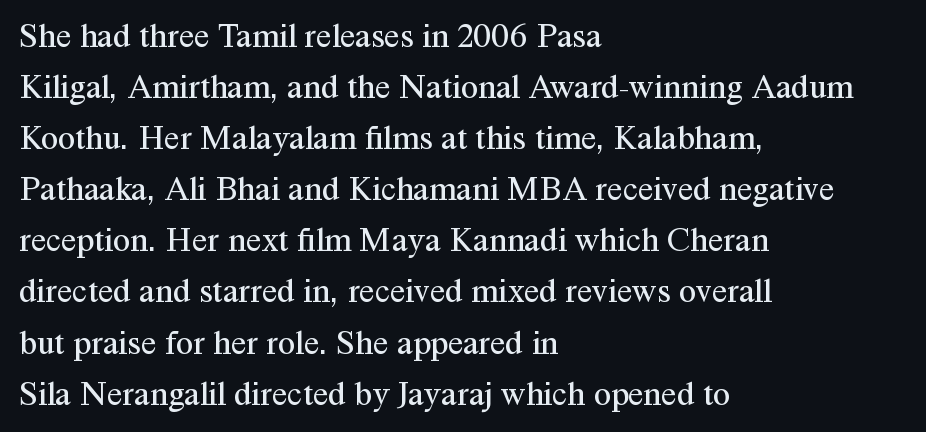
The type family on display is of the serif kind. The horizontal fit of the characters is conventional and even. Nobody drew a line under any word here. Each line starts at the same left margin while the right side varies. Vertical stems look standard width or narrower in stroke.
